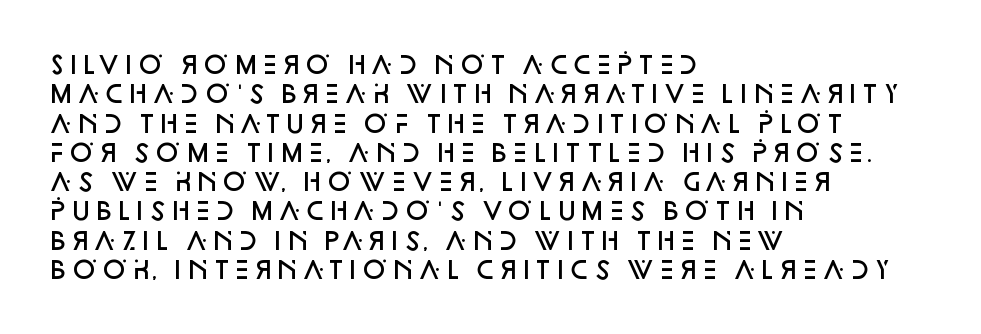
{"italic": "no", "bold": "semi", "underline": "no", "align": "left", "line_spacing_ratio": 1.22, "letter_spacing": "normal", "letter_spacing_em": 0.0, "glyph_px": 24}
